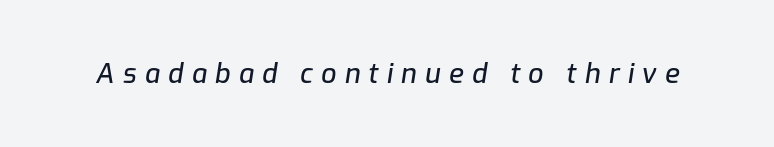
The image shows 27 px text type, italic (leaning right); set unusually wide letter spacing (+0.3 em), not underlined.
